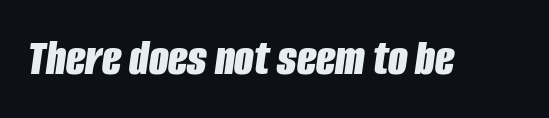
{"italic": "yes", "lean": "right", "slant_degrees": 8, "bold": "yes", "weight": "bold", "width": "condensed", "stroke_contrast": "low", "x_height": "large", "monospaced": "no", "underline": "no", "letter_spacing": "normal", "letter_spacing_em": 0.0, "glyph_px": 51}
